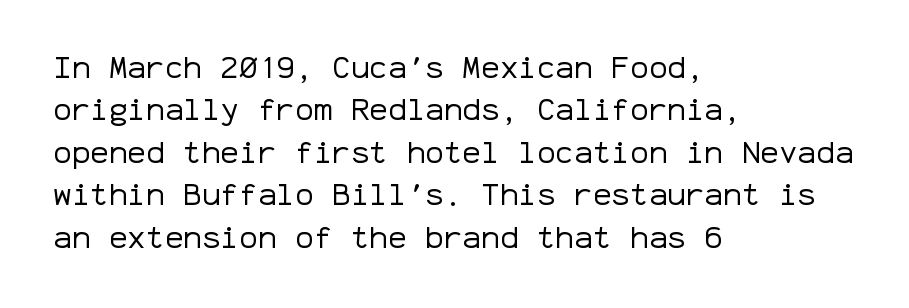
The image shows 31 px regular-weight sans-serif type, upright, monospaced; set left-aligned, normal line spacing (1.37x), normal letter spacing, not underlined; low stroke contrast and a medium x-height.
